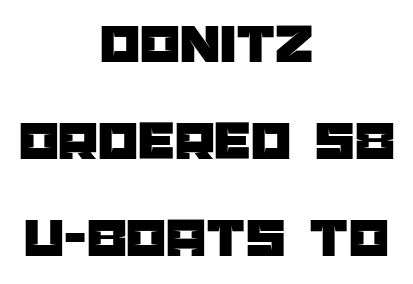
Q: Is the text italic (slanted)? A: No, it is upright.
Q: Is the typeface a serif or a sans-serif typeface? A: Sans-serif.
Q: Is the text underlined? A: No.
Q: How is the paragraph aligned? A: Centered.
Q: Is the spacing between letters normal or unusually wide? A: Normal.
Q: Is the spacing between lines tight, normal or loose? A: Normal.
Q: Width (condensed, normal, or wide)? A: Normal.
Q: Stroke contrast? A: Low.
Q: x-height? A: Large.
Q: Monospaced? A: No.
